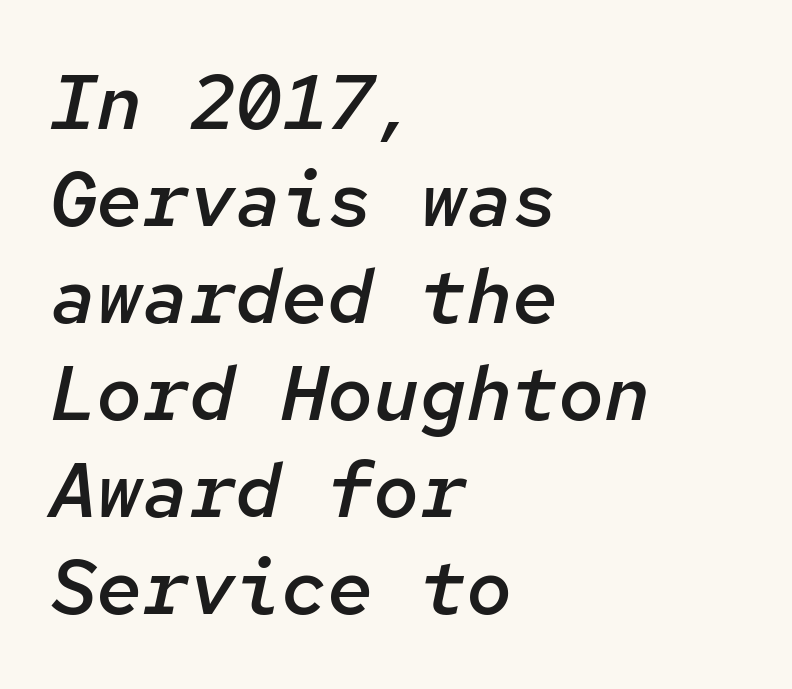
A typesetter would call this monospace, since all characters share one set width. These lines are set flush left with a ragged right edge. Posture: slanted. The designer left line spacing at the default. Notice the strokes are somewhat thickened but not fully heavy: this is a semibold.
